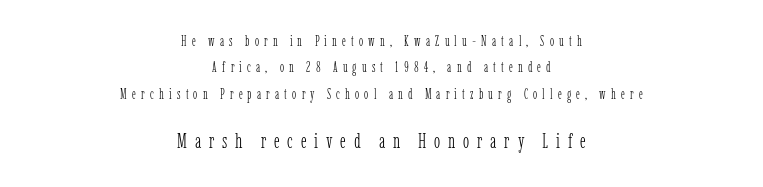
The image shows 21 px text type, upright; set centered, line spacing 1.89x, unusually wide letter spacing (+0.37 em), not underlined; the second (bottom) block is 1.5x larger.
